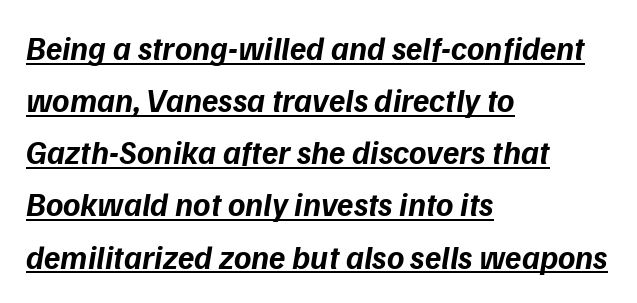
A typesetter would call this proportional, since set widths differ per character. Left-aligned paragraph, ragged on the right. Beneath each row of characters lies a ruled line. Examine the stroke ends and you'll find no serifs. This sample keeps an unexceptional amount of space between lines. Caption: standard tracking, unaltered.
